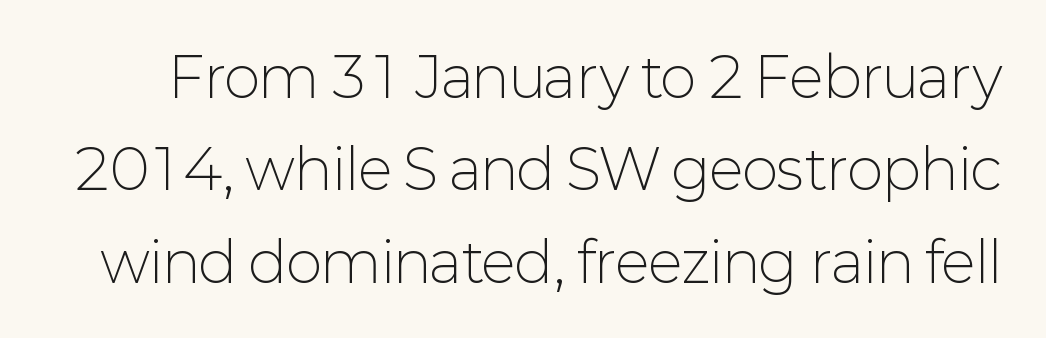
The letters advance in unequal steps, a hallmark of proportional type. Nope, not italic — everything's standing straight. The font sits on the lighter half of the weight spectrum, regular included. How are the letters spaced? Ordinarily, with no added tracking.
